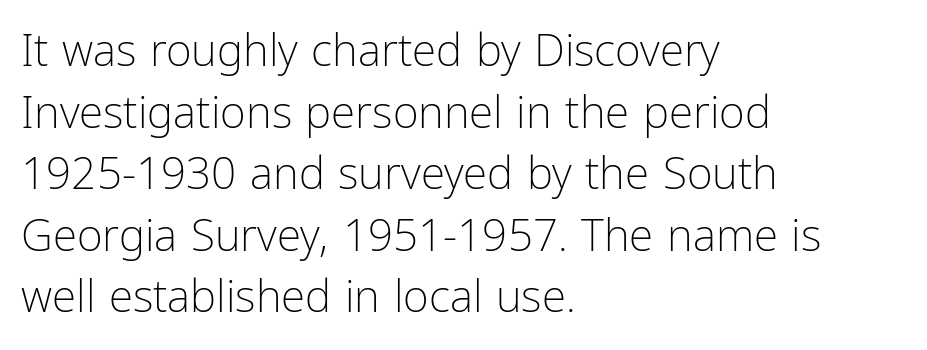
The image shows 44 px light, condensed sans-serif type, upright; set left-aligned, normal line spacing (1.4x), normal letter spacing, not underlined; low stroke contrast and a medium x-height.
